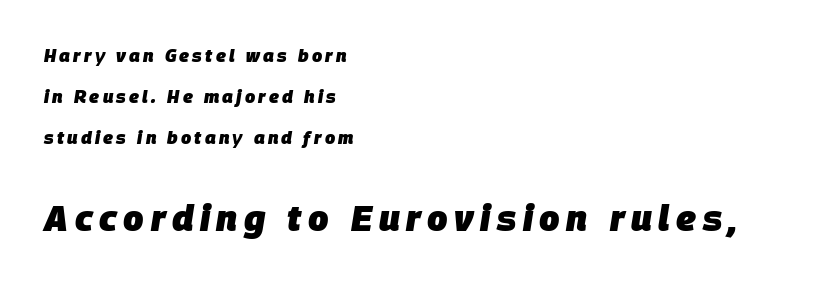
Q: Is the text bold? A: Yes.
Q: Is the text italic (slanted)? A: Yes, it leans right by about 9 degrees.
Q: Is the text underlined? A: No.
Q: How is the paragraph aligned? A: Left-aligned.
Q: Is the spacing between lines tight, normal or loose? A: Loose.
Q: Which block of text is set in a larger size, the first (top) or the second (bottom)? A: The second (bottom) one.
Q: Width (condensed, normal, or wide)? A: Normal.
Q: Stroke contrast? A: Low.
Q: x-height? A: Large.
Q: Monospaced? A: No.
